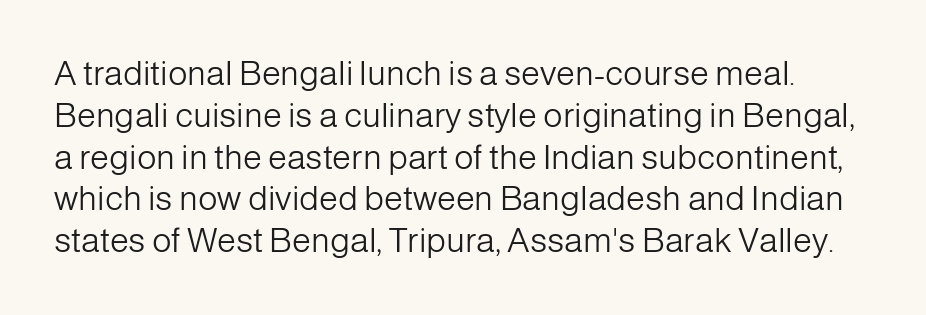
Q: Is the text bold? A: No.
Q: Is the text italic (slanted)? A: No, it is upright.
Q: Is the typeface a serif or a sans-serif typeface? A: Sans-serif.
Q: Is the text underlined? A: No.
Q: Is the spacing between letters normal or unusually wide? A: Normal.
Q: Width (condensed, normal, or wide)? A: Normal.
Q: Stroke contrast? A: Low.
Q: x-height? A: Medium.
Q: Monospaced? A: No.
